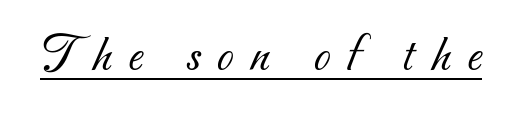
The image shows 53 px light sans-serif type; set unusually wide letter spacing (+0.32 em), underlined; medium stroke contrast and a small x-height.
